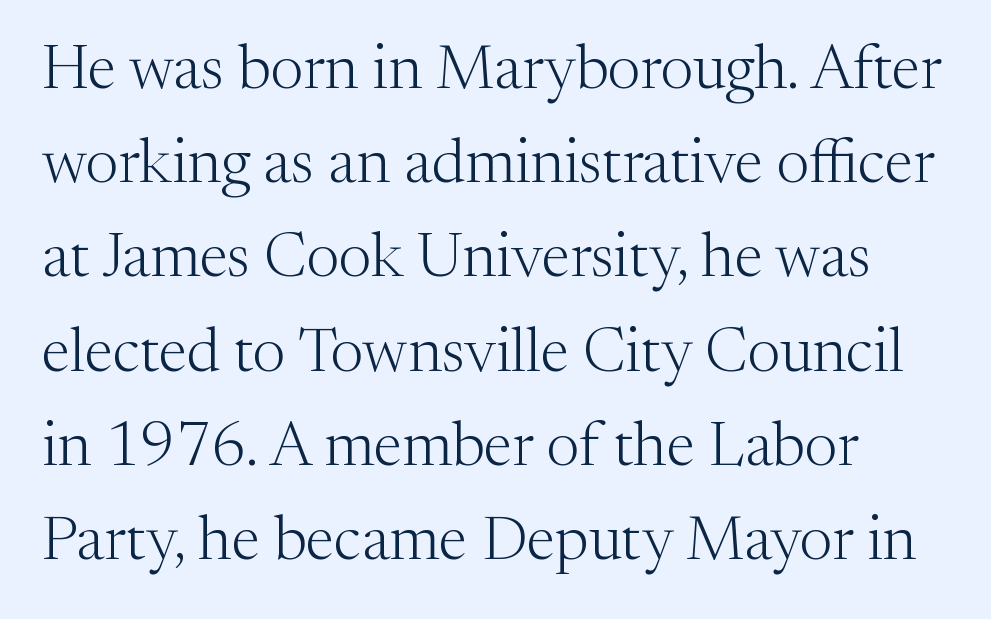
Each word holds together tightly as a unit, with standard inter-letter gaps. No letter is thick-stroked: the sample isn't bold. These lines are rendered in a variable-pitch font. Notice how the stems are strictly vertical — no italics here.
